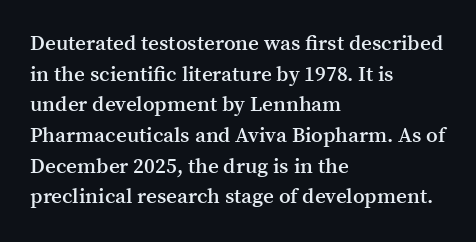
Q: Is the text bold? A: Semi-bold.
Q: Is the text italic (slanted)? A: No, it is upright.
Q: Is the text underlined? A: No.
Q: How is the paragraph aligned? A: Left-aligned.
Q: Is the spacing between letters normal or unusually wide? A: Normal.
Q: Is the spacing between lines tight, normal or loose? A: Normal.
